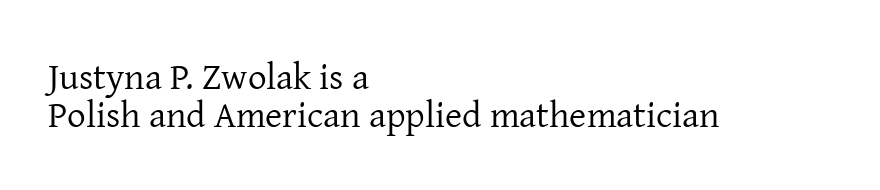
Q: Is the text bold? A: No.
Q: Is the text italic (slanted)? A: No, it is upright.
Q: Is the typeface a serif or a sans-serif typeface? A: Serif.
Q: Is the text underlined? A: No.
Q: How is the paragraph aligned? A: Left-aligned.
Q: Is the spacing between letters normal or unusually wide? A: Normal.
Q: Is the spacing between lines tight, normal or loose? A: Tight.
Q: Width (condensed, normal, or wide)? A: Normal.
Q: Stroke contrast? A: Low.
Q: x-height? A: Medium.
Q: Monospaced? A: No.
